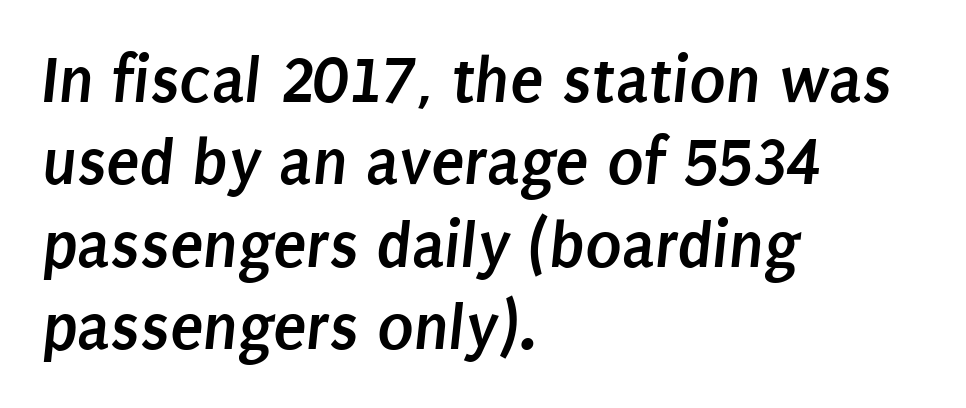
Is the letter spacing exaggerated? No — it looks like the ordinary default. The strokes are fattened all the way to bold. Are there feet on the stems? There aren't — it's a sans. The paragraph shown leans on its left margin. Note the varied advance widths — an 'i' is clearly narrower than an 'm'.
